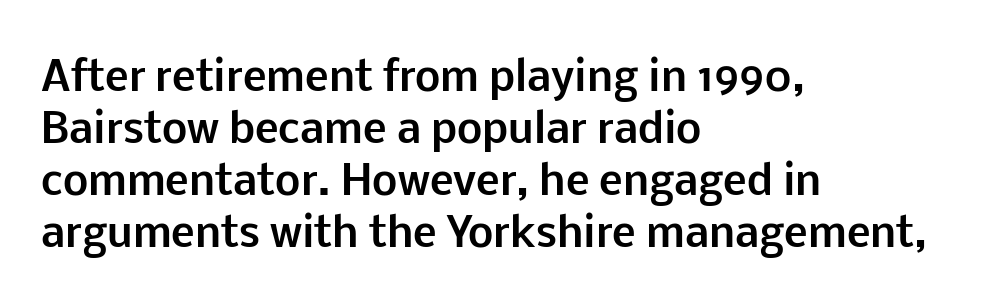
{"serif": "no", "italic": "no", "bold": "yes", "weight": "bold", "width": "normal", "stroke_contrast": "low", "x_height": "medium", "monospaced": "no", "underline": "no", "align": "left", "line_spacing": "normal", "line_spacing_ratio": 1.3, "letter_spacing": "normal", "letter_spacing_em": 0.0, "glyph_px": 40}
